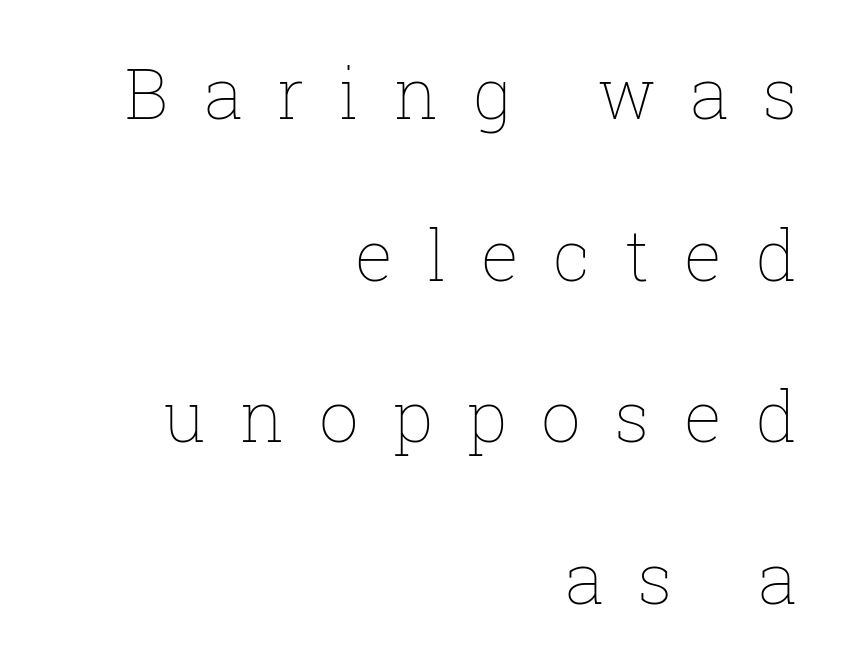
Q: Is the text bold? A: No.
Q: Is the text italic (slanted)? A: No, it is upright.
Q: Is the text underlined? A: No.
Q: How is the paragraph aligned? A: Right-aligned.
Q: Is the spacing between letters normal or unusually wide? A: Unusually wide.
Q: Is the spacing between lines tight, normal or loose? A: Loose.
Q: Width (condensed, normal, or wide)? A: Normal.
Q: Stroke contrast? A: Low.
Q: x-height? A: Medium.
Q: Monospaced? A: No.
